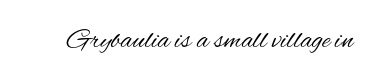
Weight class: somewhere from thin through regular. These lines are rendered in a variable-pitch font. The type is set solid horizontally, with unmodified tracking. This sample uses a sans-serif face. Just letters on the line, the space beneath them empty.
